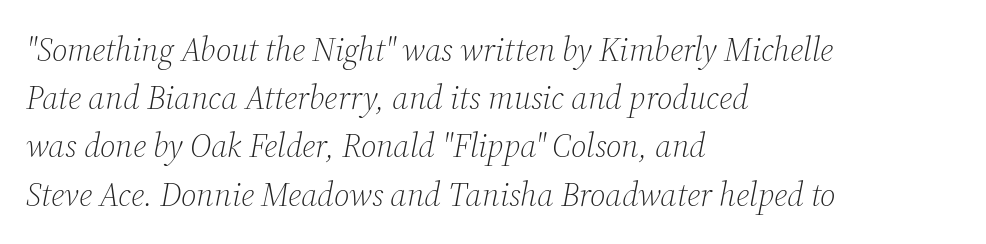
Q: Is the text bold? A: No.
Q: Is the text italic (slanted)? A: Yes, it leans right by about 12 degrees.
Q: Is the typeface a serif or a sans-serif typeface? A: Serif.
Q: Is the text underlined? A: No.
Q: How is the paragraph aligned? A: Left-aligned.
Q: Is the spacing between letters normal or unusually wide? A: Normal.
Q: Is the spacing between lines tight, normal or loose? A: Normal.
Q: Width (condensed, normal, or wide)? A: Normal.
Q: Stroke contrast? A: Medium.
Q: x-height? A: Medium.
Q: Monospaced? A: No.
